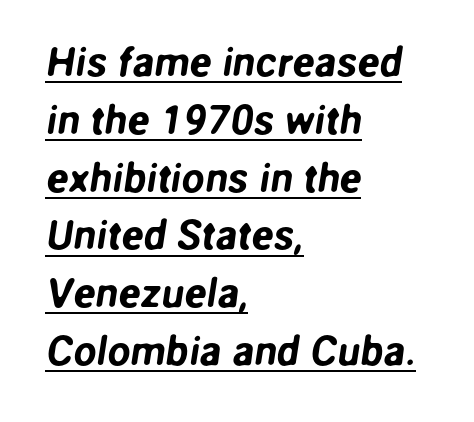
Q: Is the typeface a serif or a sans-serif typeface? A: Sans-serif.
Q: Is the text underlined? A: Yes.
Q: How is the paragraph aligned? A: Left-aligned.
Q: Is the spacing between letters normal or unusually wide? A: Normal.
Q: Is the spacing between lines tight, normal or loose? A: Normal.
Q: Width (condensed, normal, or wide)? A: Normal.
Q: Stroke contrast? A: Low.
Q: x-height? A: Medium.
Q: Monospaced? A: No.
